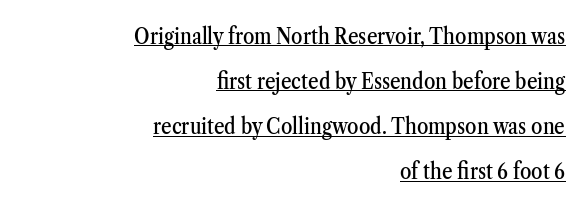
Quick note: interline space is abundant. Every character sits straight up, as roman type does. The letters sit at their default tracking, neither squeezed nor spread. A typographer would call this underscored text. Horizontally, the lines are justified to the trailing edge only.
